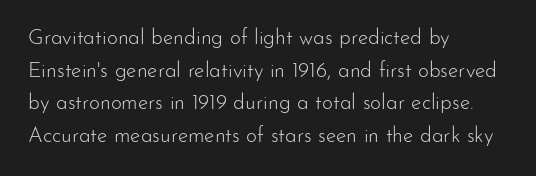
Q: Is the text bold? A: No.
Q: Is the text italic (slanted)? A: No, it is upright.
Q: Is the text underlined? A: No.
Q: How is the paragraph aligned? A: Left-aligned.
Q: Is the spacing between letters normal or unusually wide? A: Normal.
Q: Is the spacing between lines tight, normal or loose? A: Normal.
